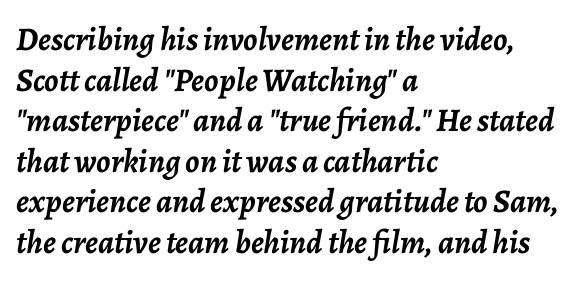
Q: Is the text bold? A: Yes.
Q: Is the text italic (slanted)? A: Yes, it leans right by about 7 degrees.
Q: Is the text underlined? A: No.
Q: How is the paragraph aligned? A: Left-aligned.
Q: Is the spacing between letters normal or unusually wide? A: Normal.
Q: Width (condensed, normal, or wide)? A: Normal.
Q: Stroke contrast? A: Low.
Q: x-height? A: Medium.
Q: Monospaced? A: No.
